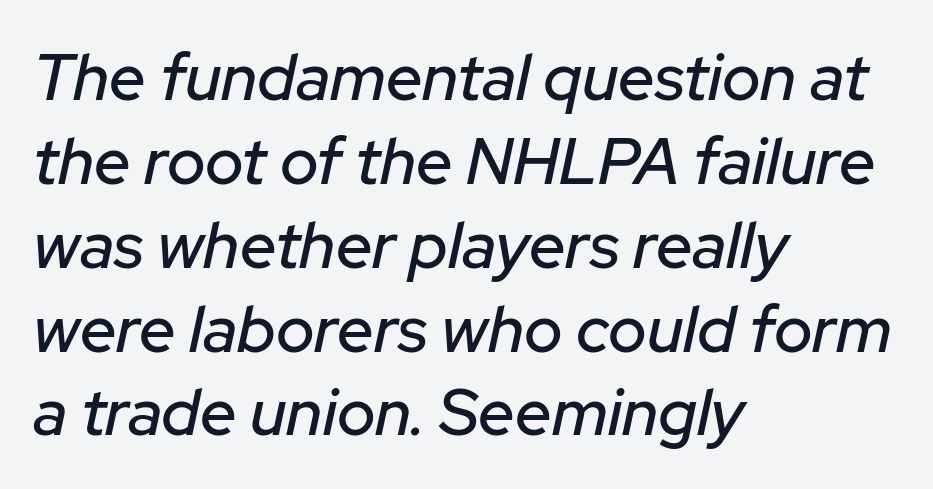
Q: Is the text italic (slanted)? A: Yes, it leans right by about 12 degrees.
Q: Is the text underlined? A: No.
Q: How is the paragraph aligned? A: Left-aligned.
Q: Is the spacing between letters normal or unusually wide? A: Normal.
Q: Is the spacing between lines tight, normal or loose? A: Normal.
Q: Width (condensed, normal, or wide)? A: Normal.
Q: Stroke contrast? A: Low.
Q: x-height? A: Medium.
Q: Monospaced? A: No.
